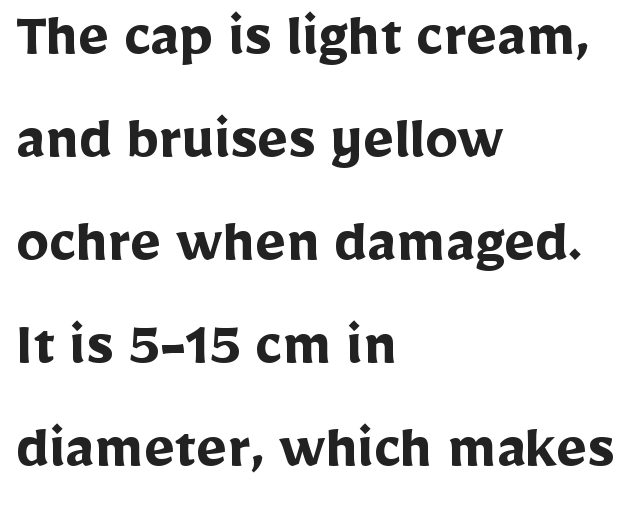
Students, this is bold: see how much ink each stroke carries. No feet cap the strokes, marking this as sans-serif type. Style check: upright. Unmarked baselines from the first word to the last. A student would call this left alignment; a typographer would say flush left, rag right. Is this a fixed-width face? No — the glyphs have proportional, varying widths.
